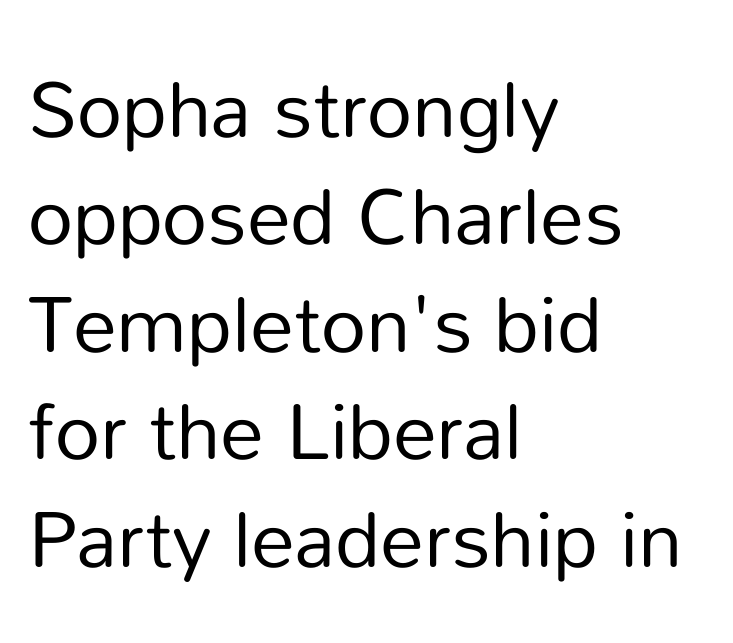
Evenly set lines give the paragraph a standard silhouette. Summary of weight: not heavy and not bold. Compared with typical body copy, the letter spacing here is the same. Nope, not italic — everything's standing straight. Glance below the letters and you will spot only blank space.
